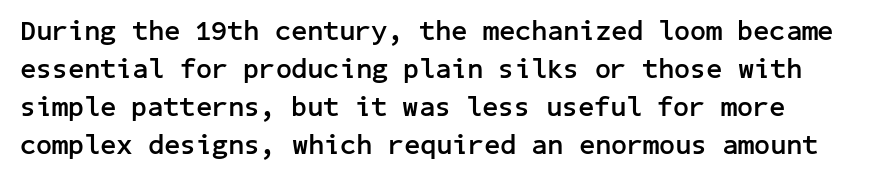
The typeface chosen for these lines omits serifs. The block of text has a typical density, with ordinary space between rows. Is the letter spacing exaggerated? No — it looks like the ordinary default. The passage shown is emphatically bold. The gap between lines stays unmarked.
